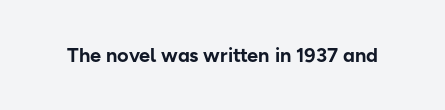
The rendering keeps characters at their native spacing. Underlining? Definitely not there. Nope, not italic — everything's standing straight. Set as a true bold cut, around the 700 mark.
